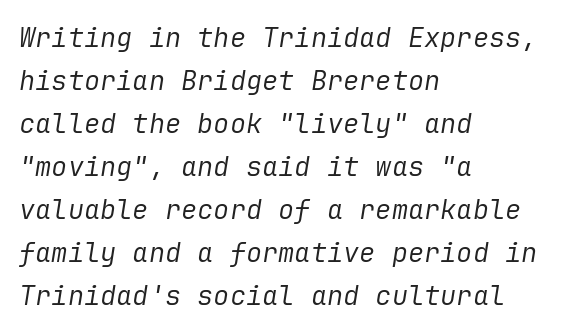
{"italic": "yes", "lean": "right", "slant_degrees": 9, "bold": "no", "underline": "no", "align": "left", "line_spacing": "normal", "line_spacing_ratio": 1.59, "letter_spacing": "normal", "letter_spacing_em": 0.0, "glyph_px": 27}
